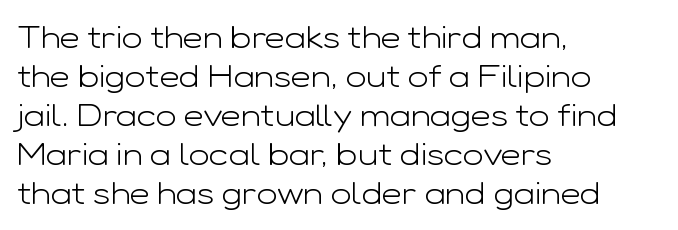
What kind of face is this? One without serifs — a sans. A classic flush-left, rag-right setting is used for this passage. This sample has the flowing, uneven cadence of proportional lettering. Is this a heavy cut? Hardly; it is regular or lighter. The foot of each line stays bare and open. It's the straight-up-and-down kind of type.
